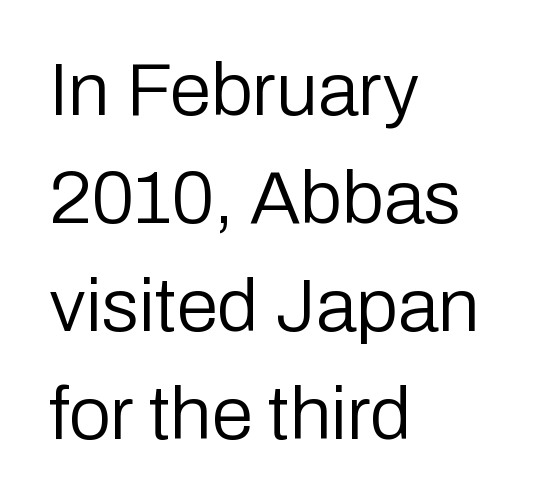
{"serif": "no", "italic": "no", "bold": "no", "weight": "regular", "width": "normal", "stroke_contrast": "low", "x_height": "medium", "monospaced": "no", "underline": "no", "align": "left", "line_spacing": "normal", "line_spacing_ratio": 1.44, "letter_spacing": "normal", "letter_spacing_em": 0.0, "glyph_px": 75}
